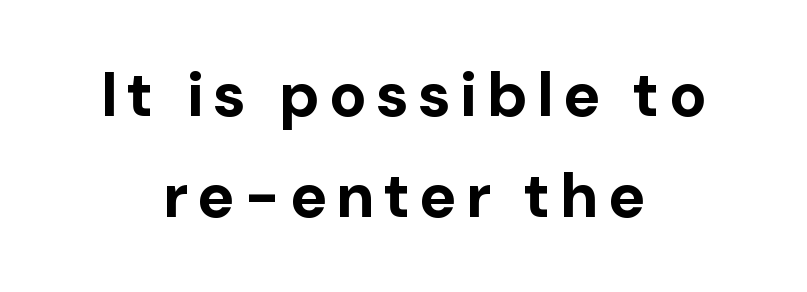
{"serif": "no", "italic": "no", "bold": "yes", "weight": "bold", "width": "normal", "stroke_contrast": "low", "x_height": "medium", "monospaced": "no", "underline": "no", "align": "center", "line_spacing": "normal", "line_spacing_ratio": 1.63, "glyph_px": 62}
